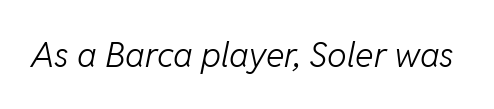
{"italic": "yes", "lean": "right", "slant_degrees": 11, "bold": "no", "weight": "light", "width": "normal", "stroke_contrast": "low", "x_height": "medium", "monospaced": "no", "underline": "no", "letter_spacing": "normal", "letter_spacing_em": 0.0, "glyph_px": 35}
